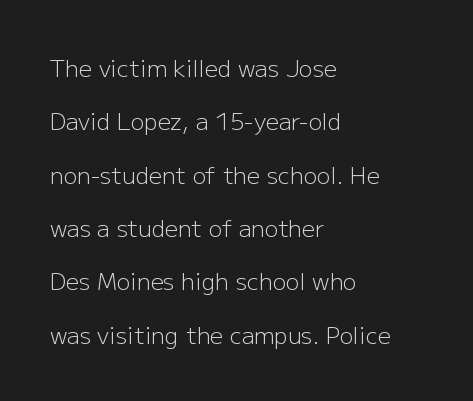
The image shows 23 px text type, upright; set left-aligned, loose line spacing (2.32x), normal letter spacing, not underlined.
